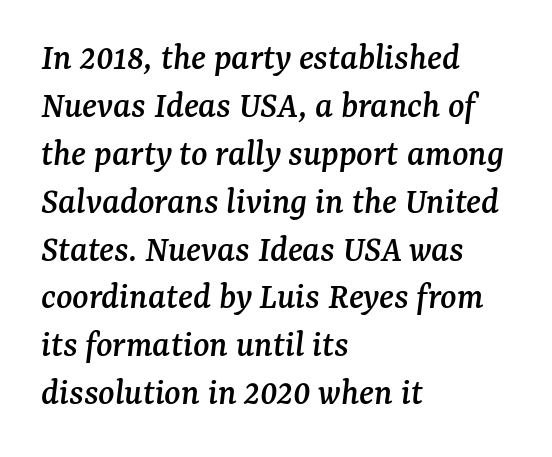
The image shows 38 px serif type, italic (leaning right); set left-aligned, normal line spacing (1.26x), normal letter spacing, not underlined; medium stroke contrast and a medium x-height.
